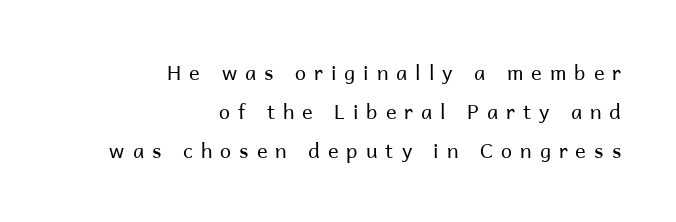
The passage shown stacks its lines with a broad gap. Does the lettering tilt? It doesn't — this is upright. Is the type heavy? It reads as light-to-regular instead. Short note: letters widely spaced. This sample is right-justified, so line beginnings fall wherever the words allow. Honestly, there is no underline to notice here at all.
